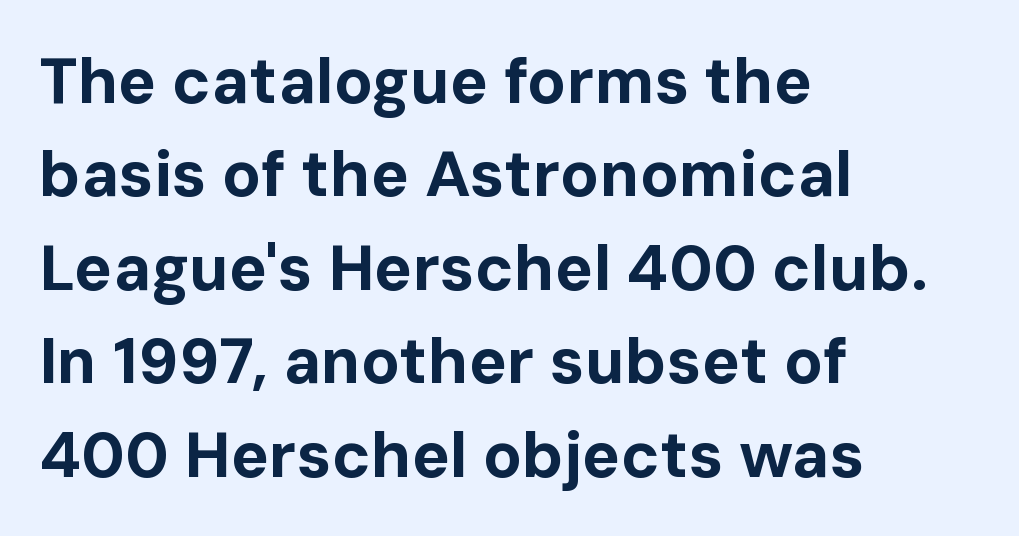
{"serif": "no", "italic": "no", "bold": "yes", "weight": "bold", "width": "normal", "stroke_contrast": "low", "x_height": "medium", "monospaced": "no", "underline": "no", "align": "left", "line_spacing": "normal", "line_spacing_ratio": 1.46, "letter_spacing": "normal", "letter_spacing_em": 0.0, "glyph_px": 64}
